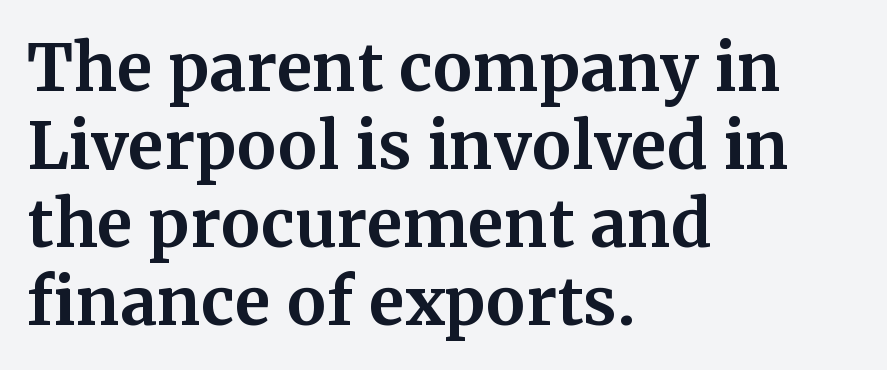
{"serif": "yes", "italic": "no", "bold": "yes", "weight": "bold", "width": "normal", "stroke_contrast": "medium", "x_height": "medium", "monospaced": "no", "underline": "no", "align": "left", "line_spacing_ratio": 1.2, "letter_spacing": "normal", "letter_spacing_em": 0.0, "glyph_px": 65}
